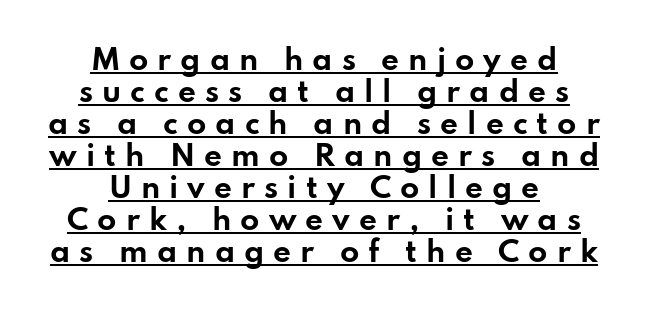
The image shows 28 px bold, wide sans-serif type, upright; set centered, tight line spacing (1.14x), unusually wide letter spacing (+0.32 em), underlined; low stroke contrast and a small x-height.
